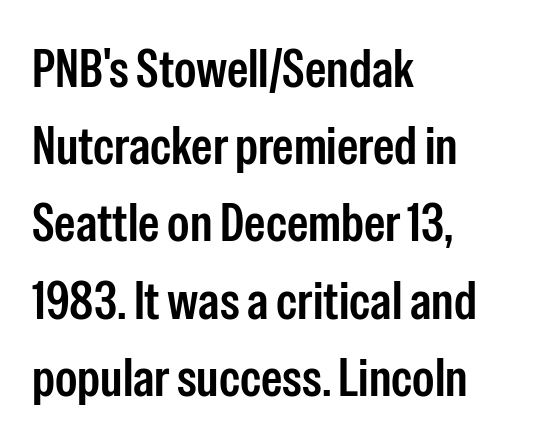
The image shows 54 px condensed sans-serif type, upright; set left-aligned, normal line spacing (1.43x), normal letter spacing, not underlined; low stroke contrast and a medium x-height.
